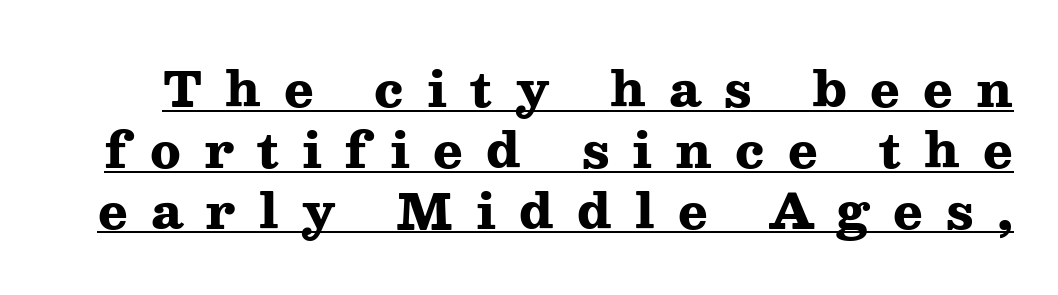
Q: Is the text bold? A: Yes.
Q: Is the text italic (slanted)? A: No, it is upright.
Q: Is the typeface a serif or a sans-serif typeface? A: Serif.
Q: Is the text underlined? A: Yes.
Q: Is the spacing between letters normal or unusually wide? A: Unusually wide.
Q: Width (condensed, normal, or wide)? A: Wide.
Q: Stroke contrast? A: Medium.
Q: x-height? A: Medium.
Q: Monospaced? A: No.
